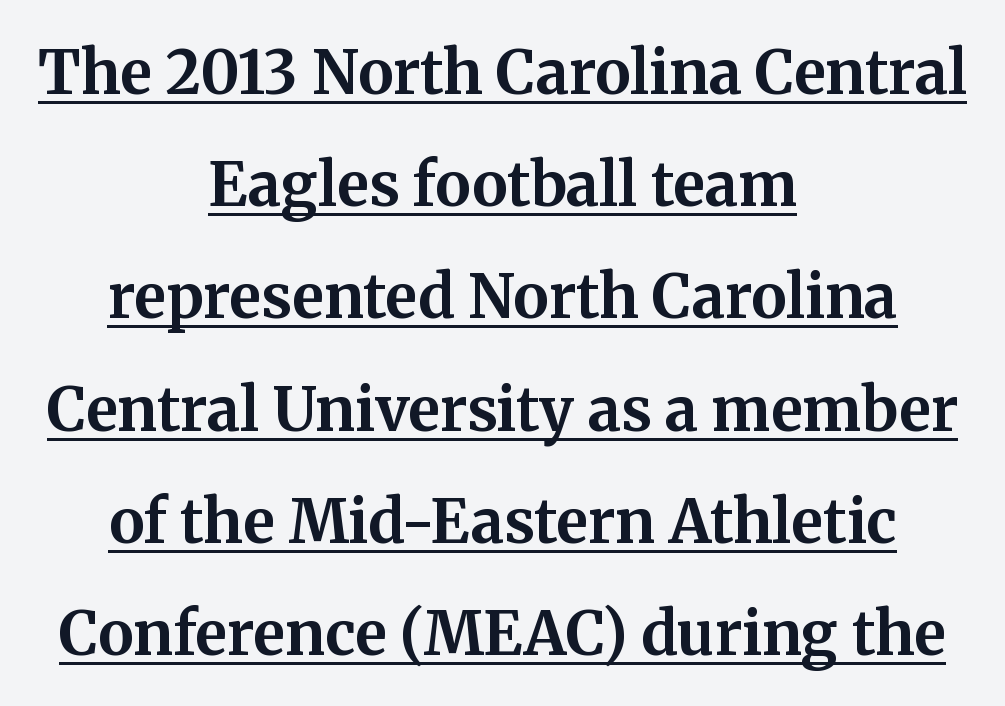
{"serif": "yes", "italic": "no", "bold": "yes", "weight": "bold", "width": "normal", "stroke_contrast": "medium", "x_height": "medium", "monospaced": "no", "underline": "yes", "align": "center", "line_spacing_ratio": 1.87, "letter_spacing": "normal", "letter_spacing_em": 0.0, "glyph_px": 60}
